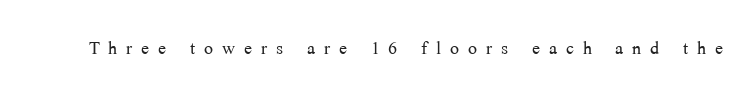
{"italic": "no", "bold": "no", "underline": "no", "letter_spacing": "wide", "letter_spacing_em": 0.37, "glyph_px": 24}
